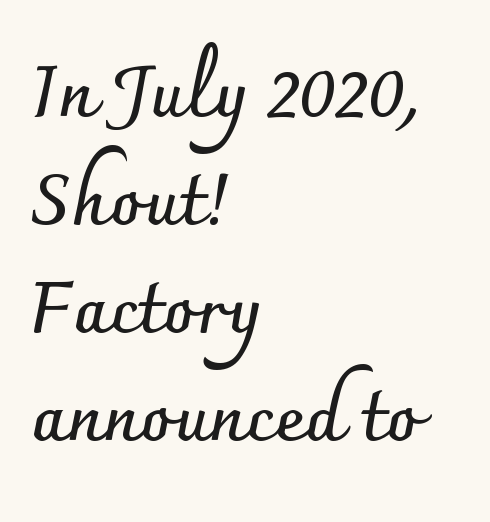
Q: Is the text bold? A: Yes.
Q: Is the text italic (slanted)? A: Yes.
Q: Is the typeface a serif or a sans-serif typeface? A: Sans-serif.
Q: Is the text underlined? A: No.
Q: How is the paragraph aligned? A: Left-aligned.
Q: Is the spacing between letters normal or unusually wide? A: Normal.
Q: Is the spacing between lines tight, normal or loose? A: Normal.
Q: Width (condensed, normal, or wide)? A: Normal.
Q: Stroke contrast? A: Low.
Q: x-height? A: Small.
Q: Monospaced? A: No.
